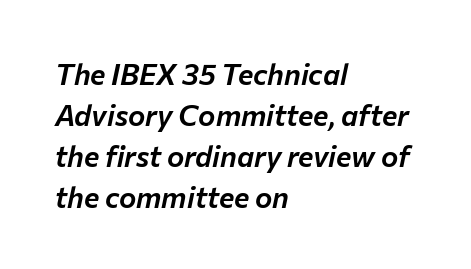
Q: Is the text italic (slanted)? A: Yes, it leans right by about 12 degrees.
Q: Is the text underlined? A: No.
Q: How is the paragraph aligned? A: Left-aligned.
Q: Is the spacing between letters normal or unusually wide? A: Normal.
Q: Is the spacing between lines tight, normal or loose? A: Normal.
Q: Width (condensed, normal, or wide)? A: Normal.
Q: Stroke contrast? A: Low.
Q: x-height? A: Medium.
Q: Monospaced? A: No.
